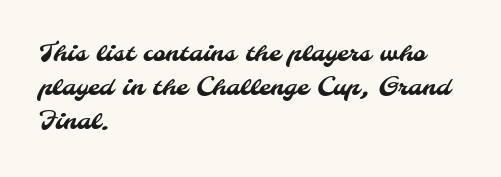
{"underline": "no", "align": "left", "line_spacing": "normal", "line_spacing_ratio": 1.41, "letter_spacing": "normal", "letter_spacing_em": 0.0, "glyph_px": 24}
